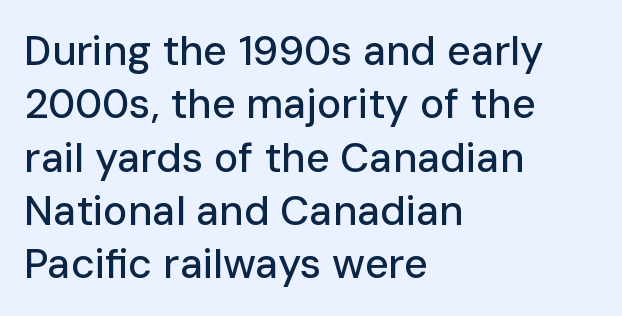
The lettering stays uniformly vertical, giving the passage a roman look. Tracking here is standard; glyphs follow each other at the usual distance. The gap between lines stays unmarked. Serif or sans? Sans — the stroke terminals are bare. Compared with a centered layout, this one pins lines to the left instead. You could not count columns in this text — the font is proportionally spaced.
